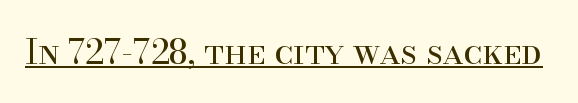
This is underlined copy, the kind a proofreader might mark for attention. A typesetter would call this proportional, since set widths differ per character. When letters stand straight like this, we call the style roman or upright. Tracking here is standard; glyphs follow each other at the usual distance. Weight class: somewhere from thin through regular. Yep, those are serifs on the letters.
